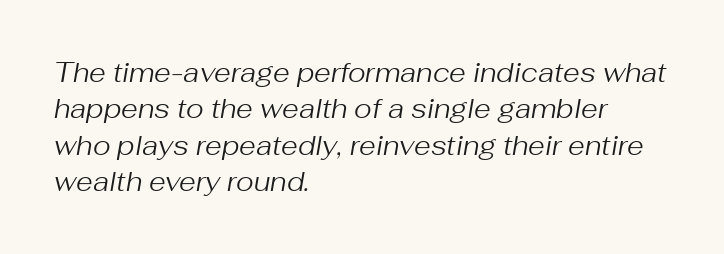
{"italic": "yes", "lean": "right", "slant_degrees": 10, "bold": "no", "underline": "no", "align": "left", "line_spacing": "normal", "line_spacing_ratio": 1.35, "letter_spacing": "normal", "letter_spacing_em": 0.0, "glyph_px": 27}
